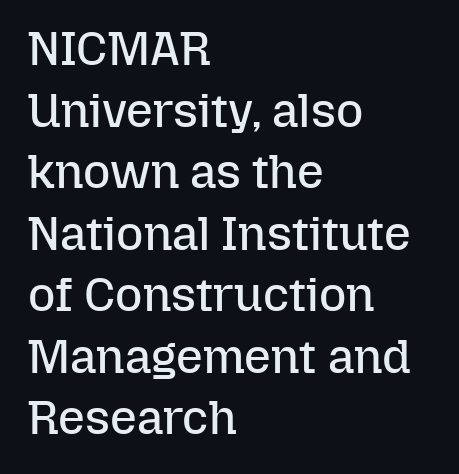
Q: Is the text bold? A: No.
Q: Is the text italic (slanted)? A: No, it is upright.
Q: Is the text underlined? A: No.
Q: How is the paragraph aligned? A: Left-aligned.
Q: Is the spacing between letters normal or unusually wide? A: Normal.
Q: Is the spacing between lines tight, normal or loose? A: Normal.
Q: Width (condensed, normal, or wide)? A: Normal.
Q: Stroke contrast? A: Low.
Q: x-height? A: Medium.
Q: Monospaced? A: No.
